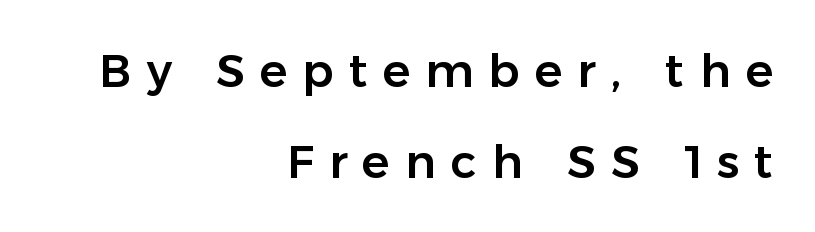
The image shows 46 px sans-serif type, upright; set right-aligned, loose line spacing (1.97x), unusually wide letter spacing (+0.33 em), not underlined; low stroke contrast and a medium x-height.
